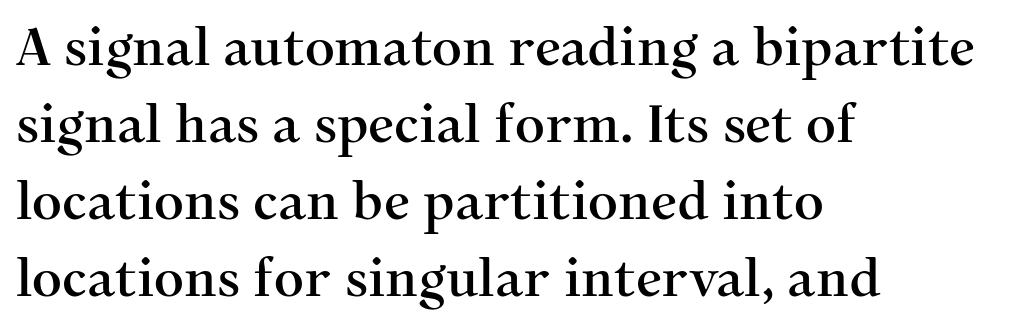
{"serif": "yes", "italic": "no", "width": "normal", "stroke_contrast": "medium", "x_height": "medium", "monospaced": "no", "underline": "no", "align": "left", "line_spacing": "normal", "line_spacing_ratio": 1.48, "letter_spacing": "normal", "letter_spacing_em": 0.0, "glyph_px": 52}
